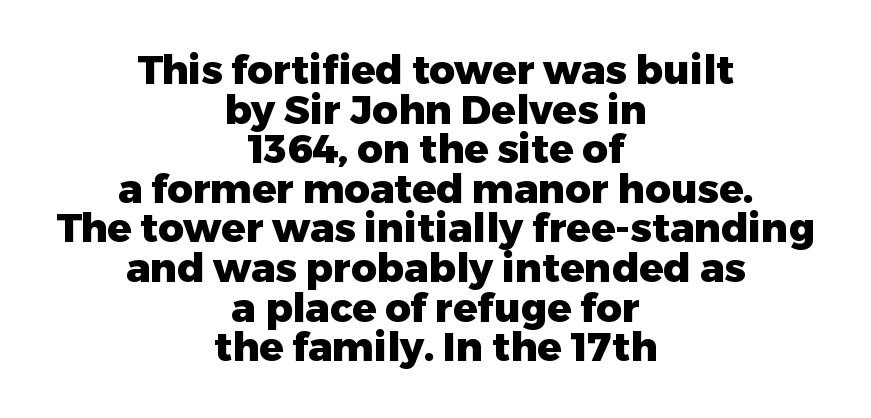
Q: Is the text bold? A: Yes.
Q: Is the text italic (slanted)? A: No, it is upright.
Q: Is the typeface a serif or a sans-serif typeface? A: Sans-serif.
Q: Is the text underlined? A: No.
Q: How is the paragraph aligned? A: Centered.
Q: Is the spacing between letters normal or unusually wide? A: Normal.
Q: Is the spacing between lines tight, normal or loose? A: Tight.
Q: Width (condensed, normal, or wide)? A: Normal.
Q: Stroke contrast? A: Low.
Q: x-height? A: Medium.
Q: Monospaced? A: No.
